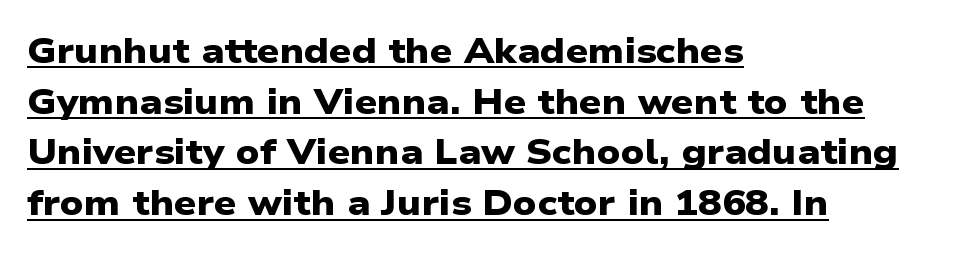
{"serif": "no", "bold": "yes", "weight": "heavy", "width": "wide", "stroke_contrast": "low", "x_height": "medium", "monospaced": "no", "underline": "yes", "align": "left", "line_spacing": "normal", "line_spacing_ratio": 1.45, "letter_spacing": "normal", "letter_spacing_em": 0.0, "glyph_px": 35}
